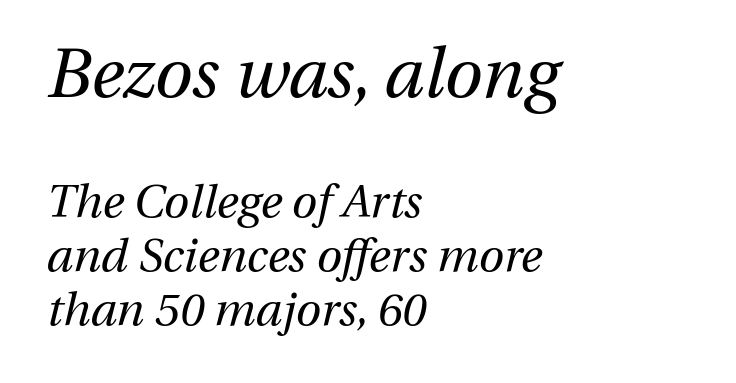
The letters in the upper block stand taller than those in the block below. Is this a fixed-width face? No — the glyphs have proportional, varying widths. Lines of text with bare space underneath. Each stroke keeps to a modest, everyday thickness or less.
